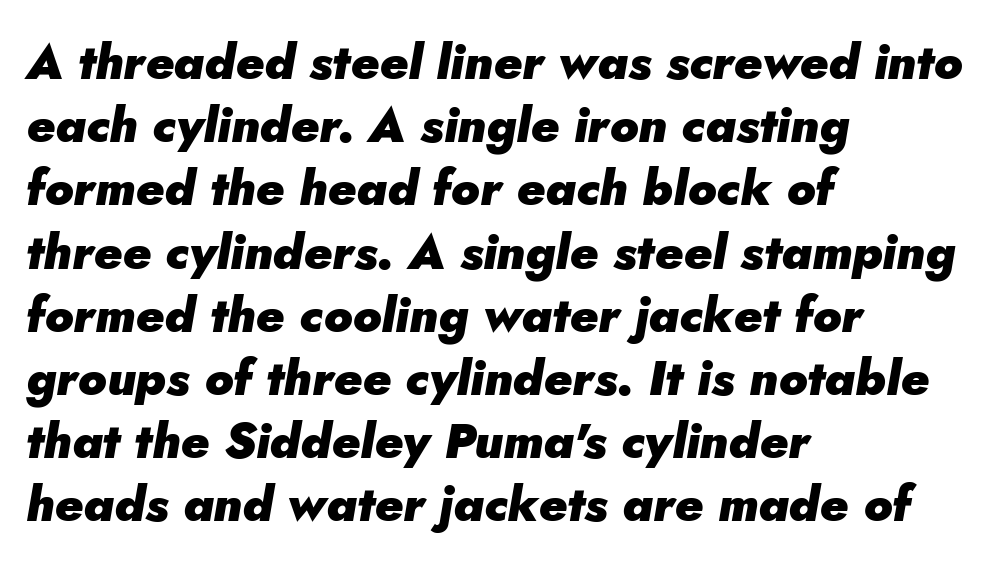
Thick stems and heavy bowls — unmistakably bold. Quick note: underline off. This rendering uses left alignment, leaving the right contour irregular. This rendering leaves character spacing at its baseline value. Do the characters align in a grid? No, the font is proportional. Rendered with sloped, italic letterforms.
